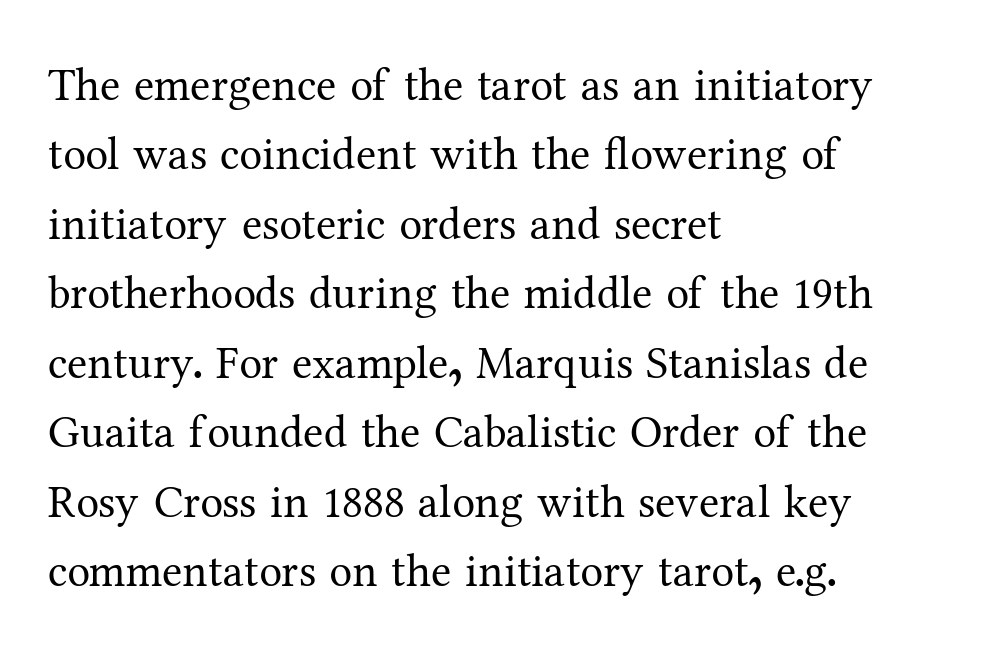
{"serif": "yes", "italic": "no", "bold": "no", "weight": "regular", "width": "normal", "stroke_contrast": "medium", "x_height": "medium", "monospaced": "no", "underline": "no", "align": "left", "line_spacing": "normal", "line_spacing_ratio": 1.51, "letter_spacing": "normal", "letter_spacing_em": 0.0, "glyph_px": 46}
